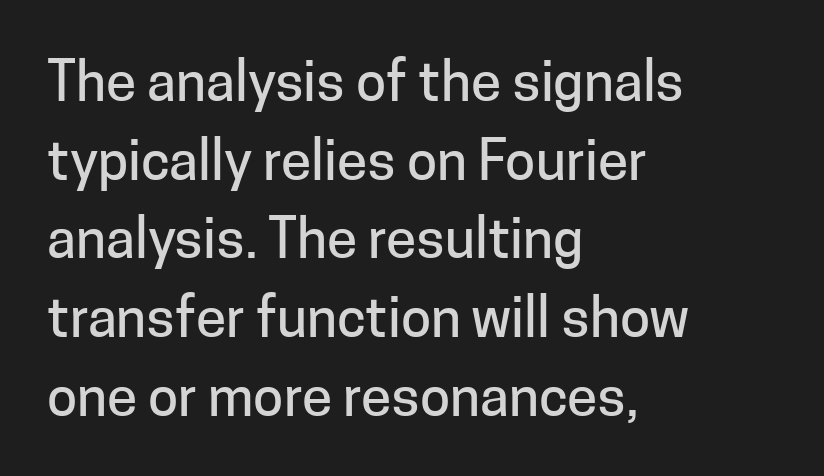
The image shows 55 px sans-serif type, upright; set left-aligned, normal line spacing (1.43x), normal letter spacing, not underlined; low stroke contrast and a medium x-height.
